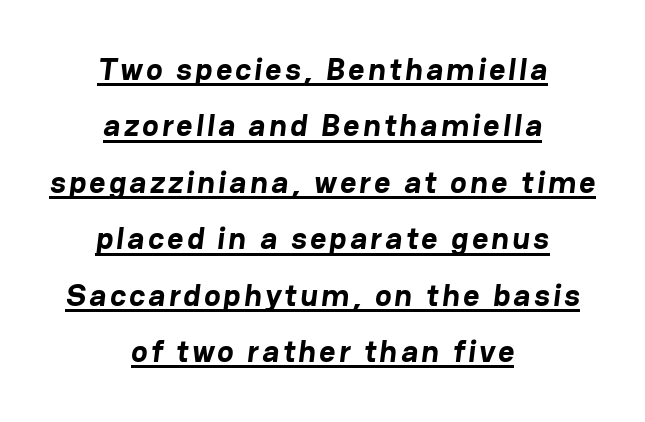
Q: Is the text bold? A: Yes.
Q: Is the typeface a serif or a sans-serif typeface? A: Sans-serif.
Q: Is the text underlined? A: Yes.
Q: How is the paragraph aligned? A: Centered.
Q: Width (condensed, normal, or wide)? A: Normal.
Q: Stroke contrast? A: Low.
Q: x-height? A: Medium.
Q: Monospaced? A: No.
